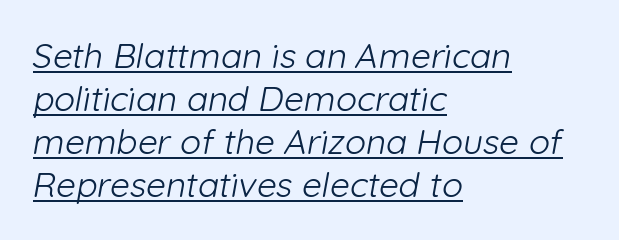
The image shows 35 px light sans-serif type; set left-aligned, line spacing 1.23x, normal letter spacing, underlined; low stroke contrast and a medium x-height.
